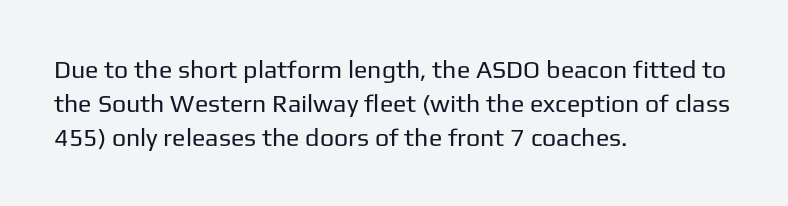
Q: Is the text bold? A: No.
Q: Is the text italic (slanted)? A: No, it is upright.
Q: Is the text underlined? A: No.
Q: How is the paragraph aligned? A: Left-aligned.
Q: Is the spacing between letters normal or unusually wide? A: Normal.
Q: Is the spacing between lines tight, normal or loose? A: Normal.
